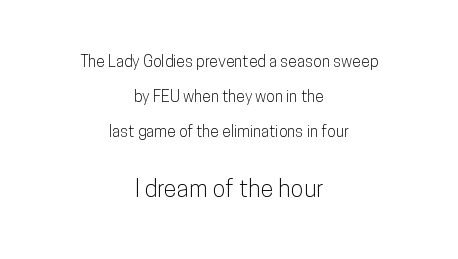
Q: Is the text italic (slanted)? A: No, it is upright.
Q: Is the text underlined? A: No.
Q: How is the paragraph aligned? A: Centered.
Q: Is the spacing between letters normal or unusually wide? A: Normal.
Q: Is the spacing between lines tight, normal or loose? A: Loose.
Q: Which block of text is set in a larger size, the first (top) or the second (bottom)? A: The second (bottom) one.
